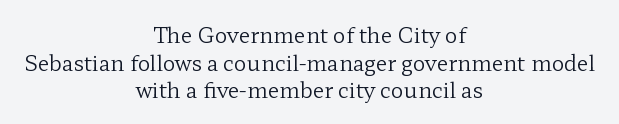
{"italic": "no", "bold": "no", "underline": "no", "align": "center", "line_spacing": "normal", "line_spacing_ratio": 1.32, "letter_spacing": "normal", "letter_spacing_em": 0.0, "glyph_px": 21}
